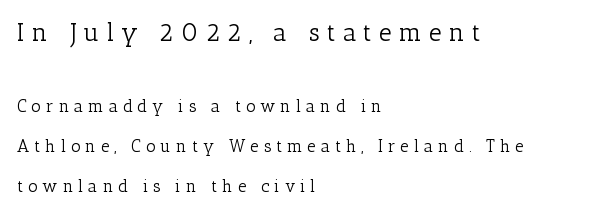
{"italic": "no", "bold": "no", "underline": "no", "align": "left", "line_spacing": "loose", "line_spacing_ratio": 2.36, "letter_spacing": "wide", "letter_spacing_em": 0.29, "larger_block": "first", "size_ratio": 1.47, "glyph_px": 25}
